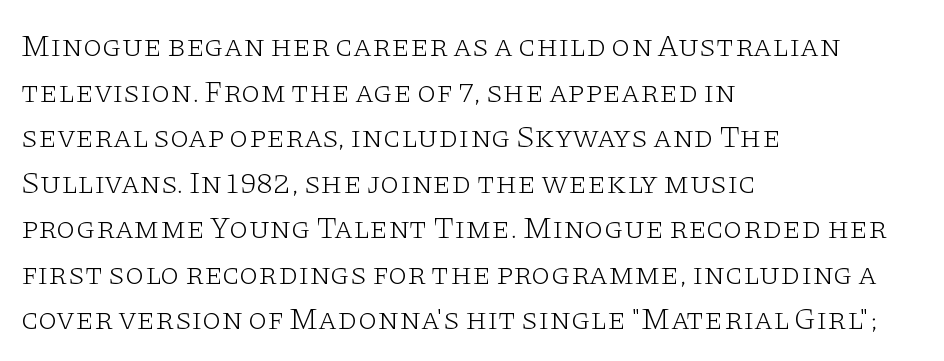
Q: Is the text bold? A: No.
Q: Is the text italic (slanted)? A: No, it is upright.
Q: Is the typeface a serif or a sans-serif typeface? A: Serif.
Q: Is the text underlined? A: No.
Q: How is the paragraph aligned? A: Left-aligned.
Q: Is the spacing between letters normal or unusually wide? A: Normal.
Q: Is the spacing between lines tight, normal or loose? A: Normal.
Q: Width (condensed, normal, or wide)? A: Wide.
Q: Stroke contrast? A: Low.
Q: x-height? A: Large.
Q: Monospaced? A: No.
